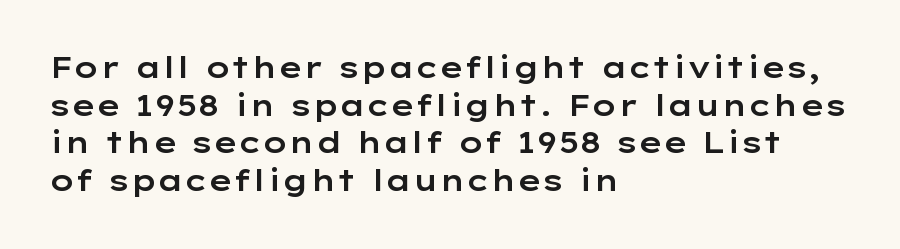
The passage shown is not underscored anywhere. In terms of letterform style, serifs are entirely absent. It's the straight-up-and-down kind of type. Honestly, the letter spacing is just normal — you wouldn't notice it. Is there much room between lines? A standard amount, neither cramped nor airy.
